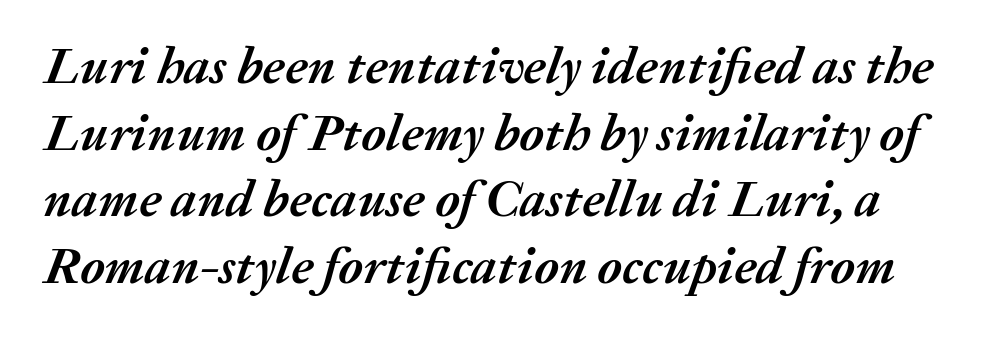
Q: Is the text bold? A: Yes.
Q: Is the text italic (slanted)? A: Yes, it leans right by about 20 degrees.
Q: Is the text underlined? A: No.
Q: Is the spacing between letters normal or unusually wide? A: Normal.
Q: Is the spacing between lines tight, normal or loose? A: Normal.
Q: Width (condensed, normal, or wide)? A: Normal.
Q: Stroke contrast? A: Medium.
Q: x-height? A: Medium.
Q: Monospaced? A: No.
